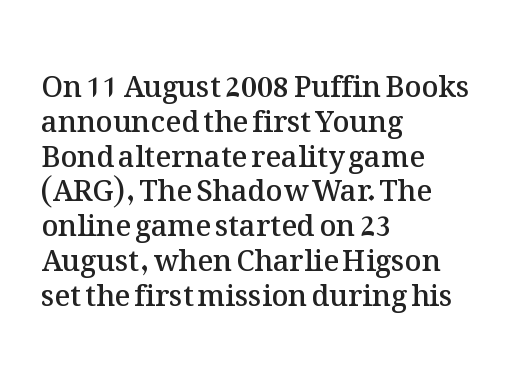
Q: Is the text bold? A: Semi-bold.
Q: Is the text italic (slanted)? A: No, it is upright.
Q: Is the text underlined? A: No.
Q: How is the paragraph aligned? A: Left-aligned.
Q: Is the spacing between letters normal or unusually wide? A: Normal.
Q: Width (condensed, normal, or wide)? A: Normal.
Q: Stroke contrast? A: Medium.
Q: x-height? A: Medium.
Q: Monospaced? A: No.
